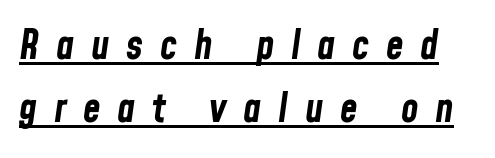
{"italic": "yes", "lean": "right", "slant_degrees": 8, "bold": "yes", "weight": "bold", "width": "condensed", "stroke_contrast": "low", "x_height": "medium", "monospaced": "no", "underline": "yes", "line_spacing": "normal", "line_spacing_ratio": 1.57, "letter_spacing": "wide", "letter_spacing_em": 0.42, "glyph_px": 40}
